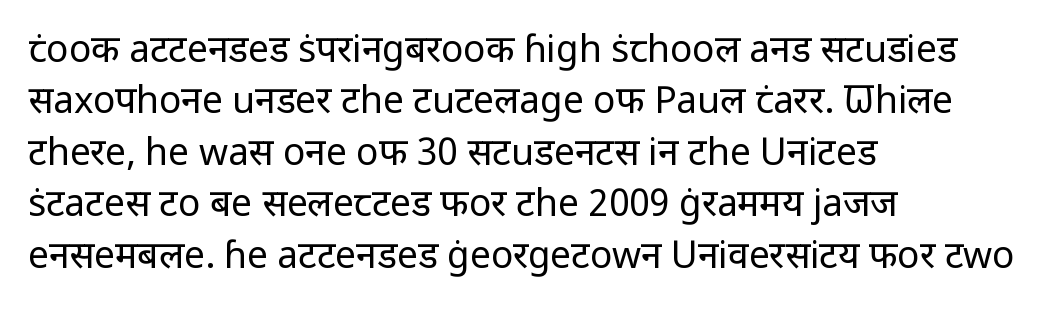
The image shows 37 px regular-weight sans-serif type, upright; set left-aligned, normal line spacing (1.39x), normal letter spacing, not underlined; low stroke contrast and a medium x-height.
